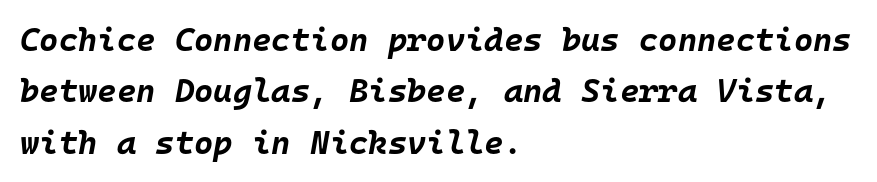
Q: Is the text bold? A: Yes.
Q: Is the text italic (slanted)? A: Yes, it leans right by about 10 degrees.
Q: Is the text underlined? A: No.
Q: How is the paragraph aligned? A: Left-aligned.
Q: Is the spacing between letters normal or unusually wide? A: Normal.
Q: Is the spacing between lines tight, normal or loose? A: Normal.
Q: Width (condensed, normal, or wide)? A: Normal.
Q: Stroke contrast? A: Low.
Q: x-height? A: Large.
Q: Monospaced? A: Yes.
